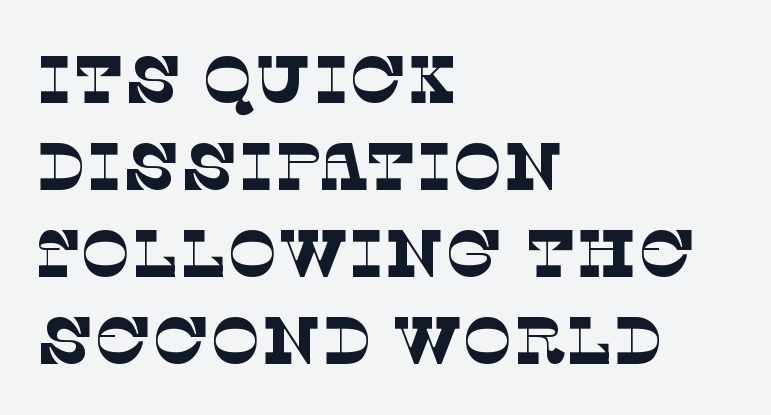
{"serif": "yes", "bold": "no", "weight": "thin", "width": "normal", "stroke_contrast": "low", "x_height": "large", "monospaced": "no", "underline": "no", "align": "left", "line_spacing": "normal", "line_spacing_ratio": 1.3, "letter_spacing": "normal", "letter_spacing_em": 0.0, "glyph_px": 67}
